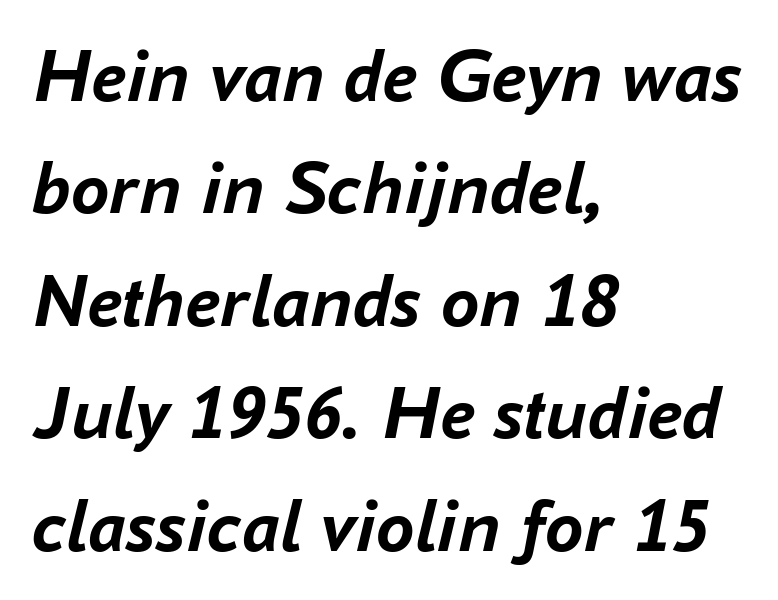
Q: Is the text bold? A: Yes.
Q: Is the text italic (slanted)? A: Yes, it leans right by about 16 degrees.
Q: Is the text underlined? A: No.
Q: How is the paragraph aligned? A: Left-aligned.
Q: Is the spacing between letters normal or unusually wide? A: Normal.
Q: Is the spacing between lines tight, normal or loose? A: Normal.
Q: Width (condensed, normal, or wide)? A: Normal.
Q: Stroke contrast? A: Low.
Q: x-height? A: Medium.
Q: Monospaced? A: No.
